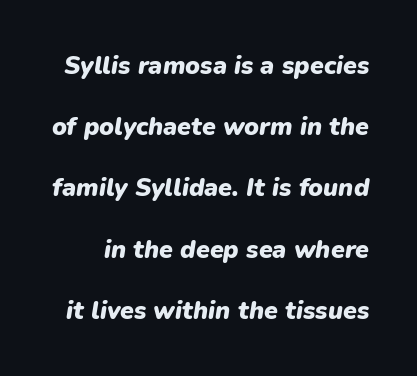
{"italic": "yes", "lean": "right", "slant_degrees": 9, "bold": "yes", "underline": "no", "line_spacing": "loose", "line_spacing_ratio": 2.45, "letter_spacing": "normal", "letter_spacing_em": 0.0, "glyph_px": 25}
